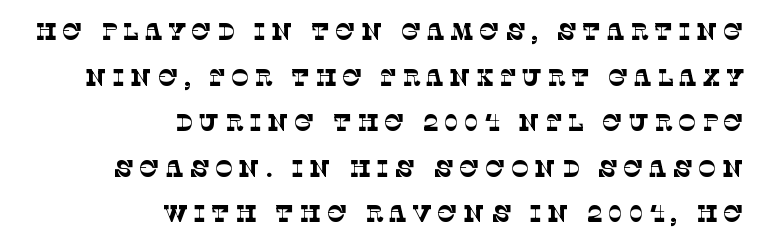
{"bold": "no", "underline": "no", "align": "right", "line_spacing": "loose", "line_spacing_ratio": 1.9, "letter_spacing": "wide", "letter_spacing_em": 0.22, "glyph_px": 24}
